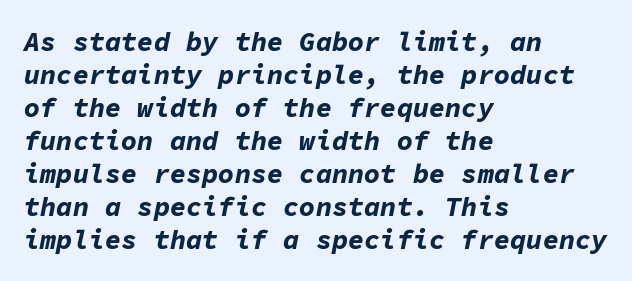
Q: Is the text bold? A: Yes.
Q: Is the text italic (slanted)? A: Yes, it leans right by about 11 degrees.
Q: Is the text underlined? A: No.
Q: How is the paragraph aligned? A: Left-aligned.
Q: Is the spacing between letters normal or unusually wide? A: Normal.
